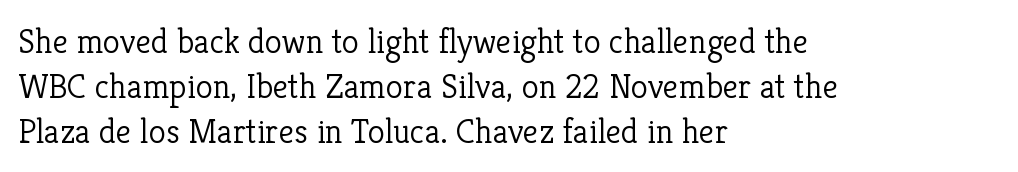
Character widths vary here, with narrow letters taking less room than wide ones. Visually the block forms a straight wall on the left and a jagged coastline on the right. The typeface chosen for these lines features serifs. This is the regular roman posture of the typeface. The designer left line spacing at the default. Inter-character spacing is left at the font's built-in metrics.
